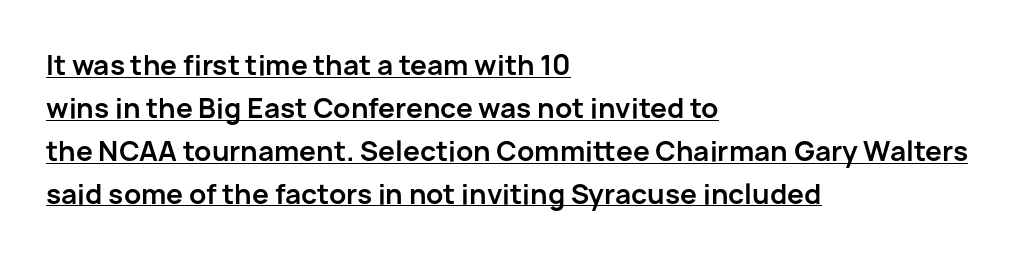
The image shows 27 px bold type, upright; set left-aligned, normal line spacing (1.59x), normal letter spacing, underlined.
